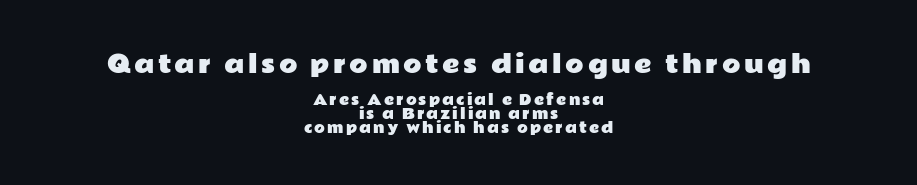
{"italic": "no", "underline": "no", "align": "center", "line_spacing": "tight", "line_spacing_ratio": 1.02, "larger_block": "first", "size_ratio": 1.71, "glyph_px": 24}
